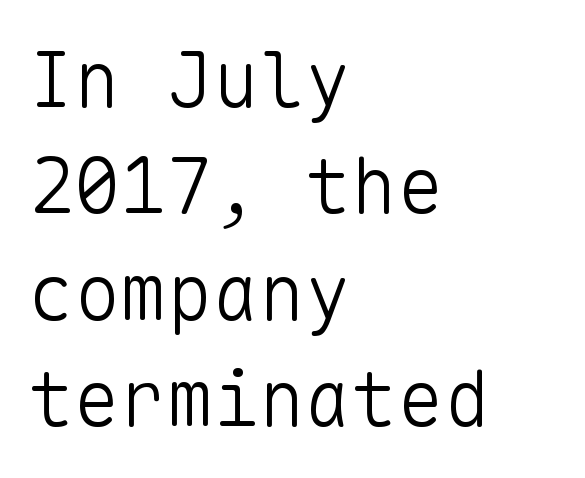
{"serif": "no", "italic": "no", "bold": "no", "weight": "light", "width": "normal", "stroke_contrast": "low", "x_height": "medium", "monospaced": "yes", "underline": "no", "align": "left", "line_spacing": "normal", "line_spacing_ratio": 1.38, "letter_spacing": "normal", "letter_spacing_em": 0.0, "glyph_px": 77}
